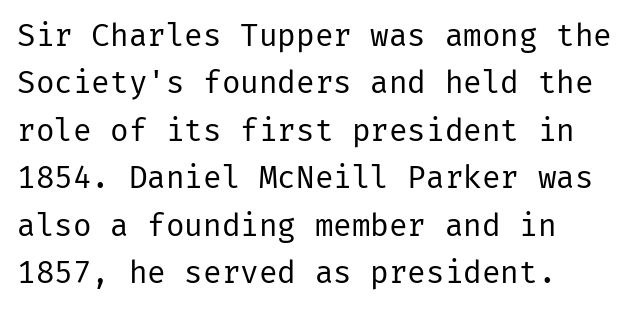
These lines were composed using upright roman letters. Glyph-to-glyph distance matches everyday printed text. The rendering anchors every line to the left-hand side. Weight: regular or lighter. Stroke terminals: plain, sans-serif.
